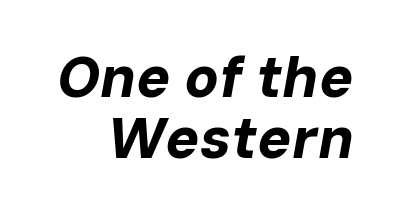
The gap between lines stays unmarked. The letters are slanted; this is an italic face. Varying glyph widths throughout — classic text-font behaviour. These lines stack with their right ends in a neat column. Observe the ordinary spacing: letters are neighbours, not strangers. Pretty heavy lettering here — definitely bold.
